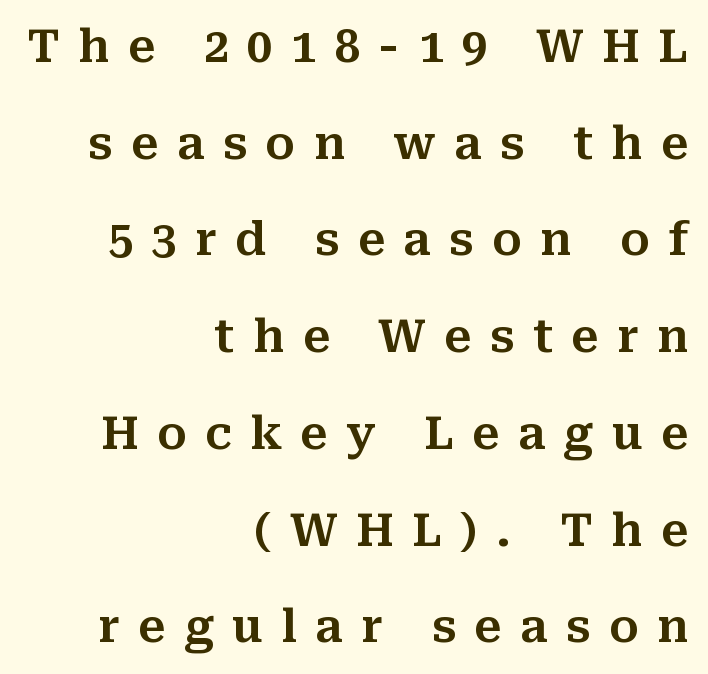
Q: Is the text italic (slanted)? A: No, it is upright.
Q: Is the typeface a serif or a sans-serif typeface? A: Serif.
Q: Is the text underlined? A: No.
Q: How is the paragraph aligned? A: Right-aligned.
Q: Is the spacing between letters normal or unusually wide? A: Unusually wide.
Q: Is the spacing between lines tight, normal or loose? A: Loose.
Q: Width (condensed, normal, or wide)? A: Normal.
Q: Stroke contrast? A: Medium.
Q: x-height? A: Medium.
Q: Monospaced? A: No.
